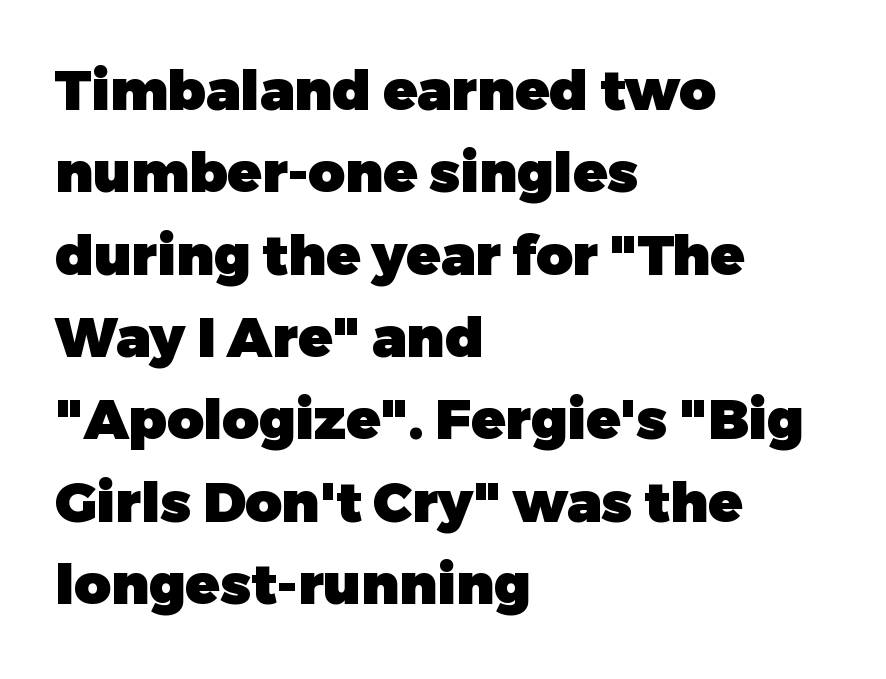
The image shows 56 px heavy sans-serif type, upright; set left-aligned, normal line spacing (1.47x), normal letter spacing, not underlined; low stroke contrast and a medium x-height.
